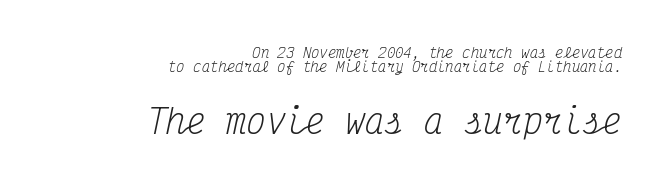
The image shows 33 px regular-weight, condensed serif type, italic (leaning right), monospaced; set right-aligned, tight line spacing (1.03x), normal letter spacing, not underlined; the second (bottom) block is 2.36x larger; medium stroke contrast and a medium x-height.
